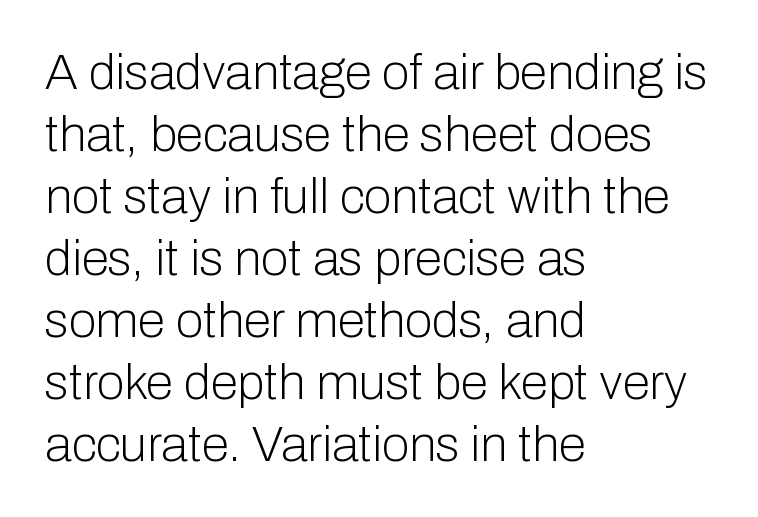
{"serif": "no", "italic": "no", "bold": "no", "weight": "light", "width": "normal", "stroke_contrast": "low", "x_height": "medium", "monospaced": "no", "underline": "no", "align": "left", "line_spacing_ratio": 1.24, "letter_spacing": "normal", "letter_spacing_em": 0.0, "glyph_px": 50}
